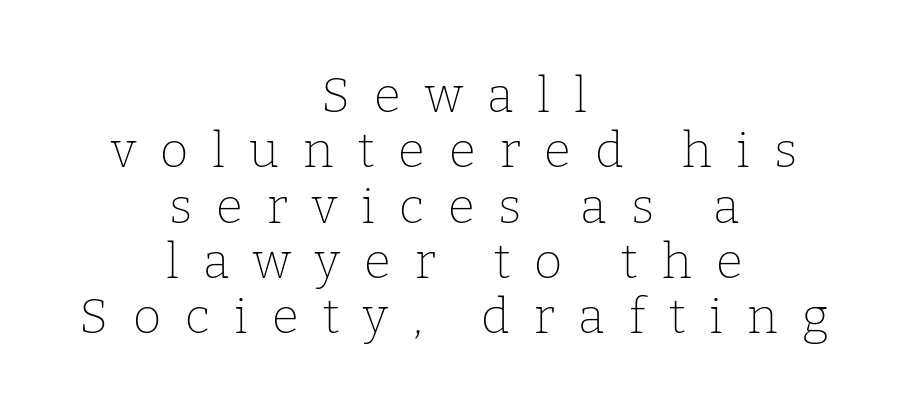
Q: Is the text bold? A: No.
Q: Is the text italic (slanted)? A: No, it is upright.
Q: Is the typeface a serif or a sans-serif typeface? A: Serif.
Q: Is the text underlined? A: No.
Q: How is the paragraph aligned? A: Centered.
Q: Is the spacing between letters normal or unusually wide? A: Unusually wide.
Q: Is the spacing between lines tight, normal or loose? A: Tight.
Q: Width (condensed, normal, or wide)? A: Normal.
Q: Stroke contrast? A: Low.
Q: x-height? A: Medium.
Q: Monospaced? A: No.
